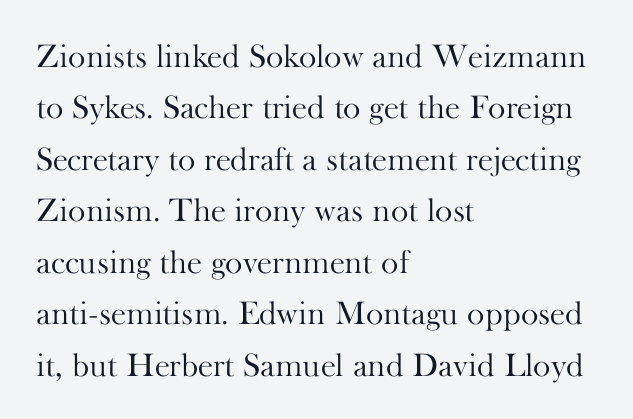
{"serif": "yes", "italic": "no", "bold": "no", "weight": "light", "width": "normal", "stroke_contrast": "high", "x_height": "small", "monospaced": "no", "underline": "no", "align": "left", "line_spacing": "normal", "line_spacing_ratio": 1.56, "letter_spacing": "normal", "letter_spacing_em": 0.0, "glyph_px": 33}
